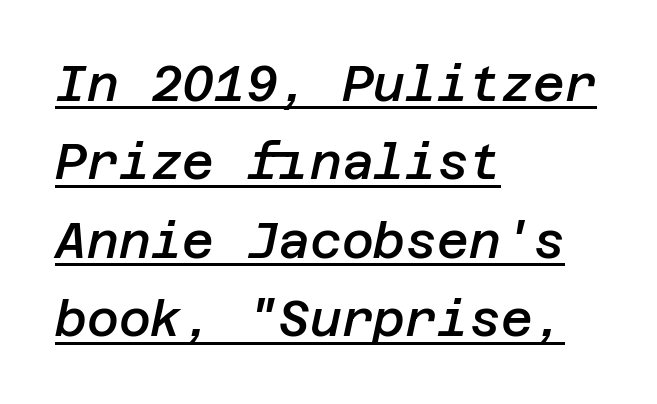
{"italic": "yes", "lean": "right", "slant_degrees": 12, "bold": "semi", "weight": "semibold", "width": "normal", "stroke_contrast": "low", "x_height": "large", "underline": "yes", "align": "left", "line_spacing": "normal", "line_spacing_ratio": 1.6, "letter_spacing": "normal", "letter_spacing_em": 0.0, "glyph_px": 49}
